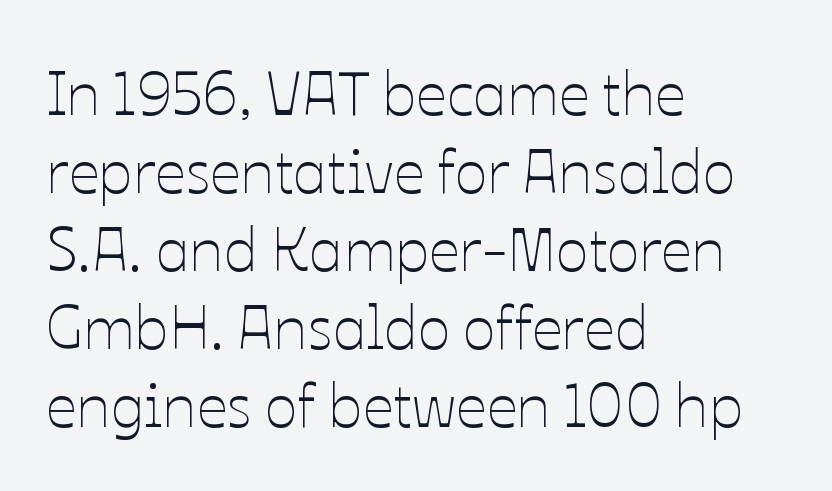
{"italic": "no", "bold": "no", "weight": "thin", "width": "normal", "stroke_contrast": "low", "x_height": "medium", "monospaced": "no", "underline": "no", "align": "left", "line_spacing": "normal", "line_spacing_ratio": 1.28, "letter_spacing": "normal", "letter_spacing_em": 0.0, "glyph_px": 61}
